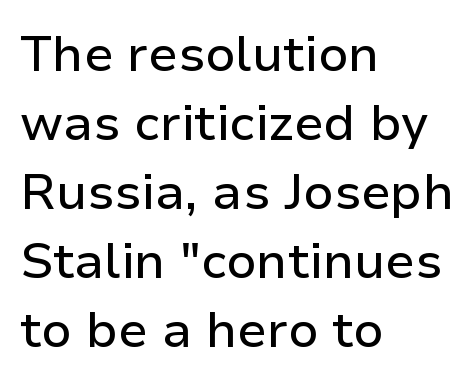
Does the type have serifs? No, each stem ends abruptly. Plain, unruled lines of type. Short and long lines alike share a common starting point at left. This sample keeps an unexceptional amount of space between lines. Tracking value appears to be zero — textbook default spacing.
